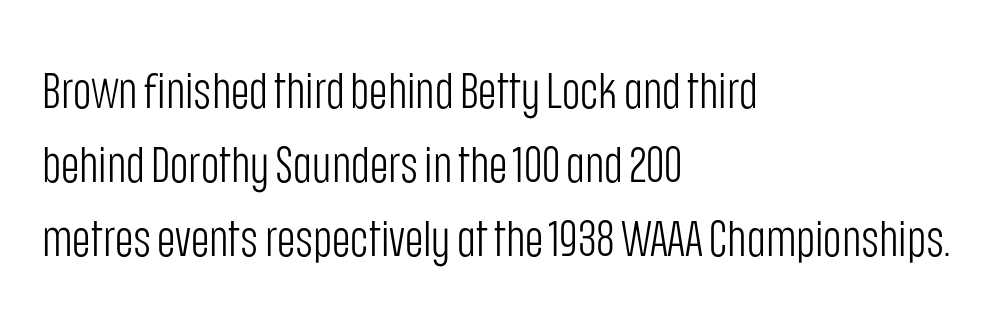
Q: Is the text bold? A: No.
Q: Is the text italic (slanted)? A: No, it is upright.
Q: Is the typeface a serif or a sans-serif typeface? A: Sans-serif.
Q: Is the text underlined? A: No.
Q: How is the paragraph aligned? A: Left-aligned.
Q: Is the spacing between letters normal or unusually wide? A: Normal.
Q: Is the spacing between lines tight, normal or loose? A: Normal.
Q: Width (condensed, normal, or wide)? A: Condensed.
Q: Stroke contrast? A: Low.
Q: x-height? A: Large.
Q: Monospaced? A: No.
